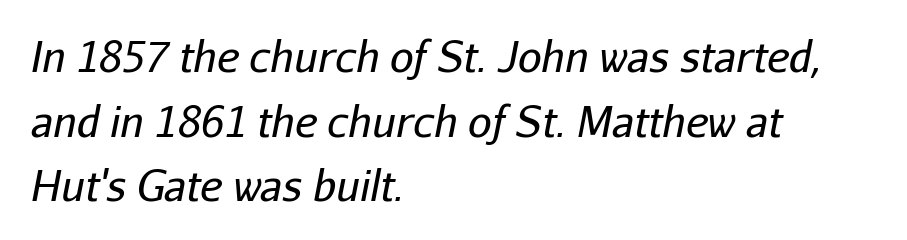
Nobody drew a line under any word here. The letters look calm and open, with moderate or lighter stems. Letter spacing: default. The text carries the slant typical of an italic or oblique font. Character widths vary here, with narrow letters taking less room than wide ones. Students, observe: this is what conventionally led text looks like.
